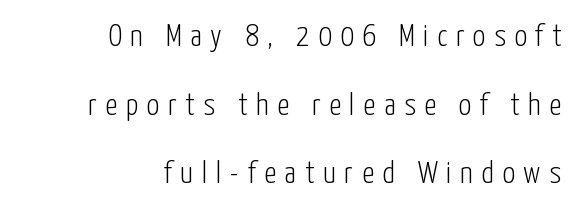
Q: Is the text bold? A: No.
Q: Is the text italic (slanted)? A: No, it is upright.
Q: Is the typeface a serif or a sans-serif typeface? A: Sans-serif.
Q: Is the text underlined? A: No.
Q: How is the paragraph aligned? A: Right-aligned.
Q: Is the spacing between letters normal or unusually wide? A: Unusually wide.
Q: Is the spacing between lines tight, normal or loose? A: Loose.
Q: Width (condensed, normal, or wide)? A: Condensed.
Q: Stroke contrast? A: Low.
Q: x-height? A: Medium.
Q: Monospaced? A: No.
